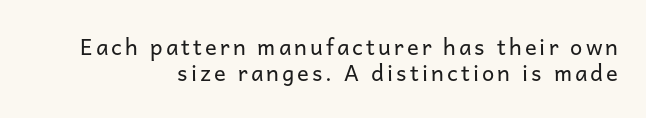
The image shows 22 px text type, upright; set right-aligned, line spacing 1.18x, not underlined.
